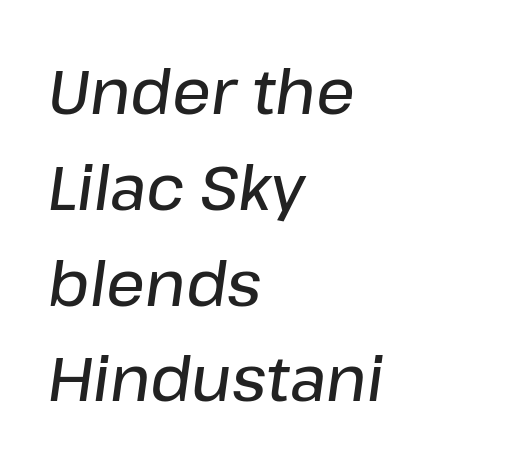
{"italic": "yes", "lean": "right", "slant_degrees": 8, "bold": "semi", "weight": "semibold", "width": "normal", "stroke_contrast": "low", "x_height": "medium", "monospaced": "no", "underline": "no", "align": "left", "line_spacing": "normal", "line_spacing_ratio": 1.57, "letter_spacing": "normal", "letter_spacing_em": 0.0, "glyph_px": 61}
